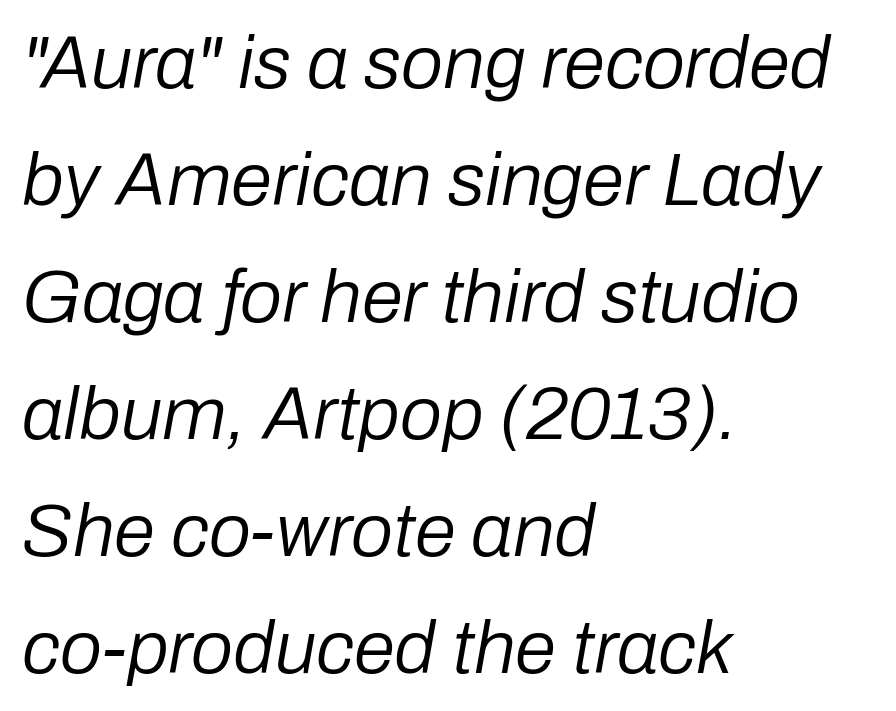
Q: Is the text bold? A: No.
Q: Is the text italic (slanted)? A: Yes, it leans right by about 10 degrees.
Q: Is the text underlined? A: No.
Q: How is the paragraph aligned? A: Left-aligned.
Q: Is the spacing between letters normal or unusually wide? A: Normal.
Q: Is the spacing between lines tight, normal or loose? A: Normal.
Q: Width (condensed, normal, or wide)? A: Normal.
Q: Stroke contrast? A: Low.
Q: x-height? A: Medium.
Q: Monospaced? A: No.
